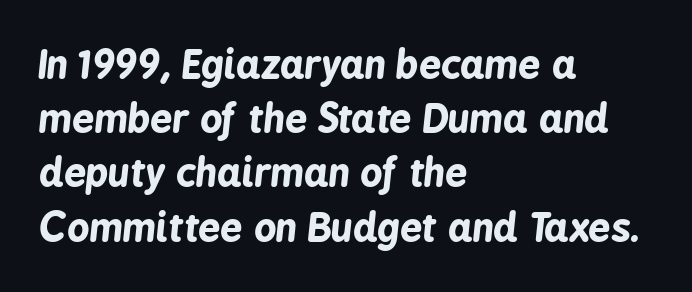
The specimen reads as italic at a glance. The space directly below the letters is spotless. Observe the ordinary spacing: letters are neighbours, not strangers. You could not count columns in this text — the font is proportionally spaced.
